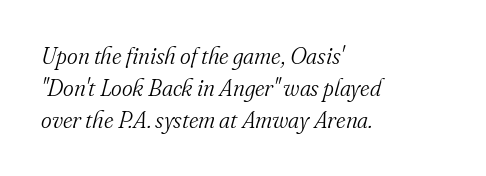
Q: Is the text bold? A: No.
Q: Is the text italic (slanted)? A: Yes, it leans right by about 16 degrees.
Q: Is the text underlined? A: No.
Q: How is the paragraph aligned? A: Left-aligned.
Q: Is the spacing between letters normal or unusually wide? A: Normal.
Q: Is the spacing between lines tight, normal or loose? A: Normal.
